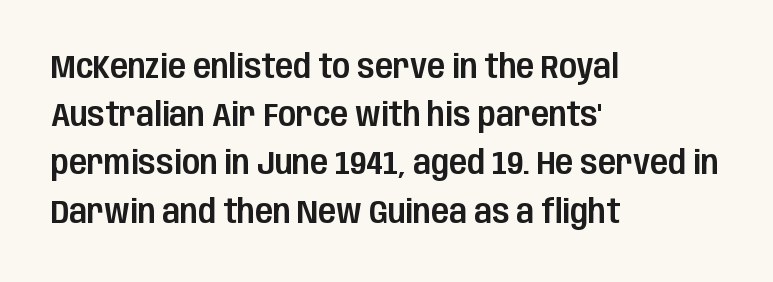
A typesetter would label this face a sans. Upright lettering throughout. The foot of each line stays bare and open. A typesetter would call this proportional, since set widths differ per character.
